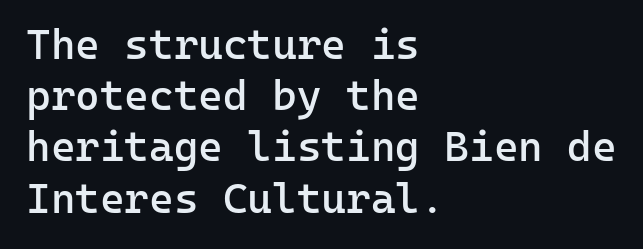
Alignment: flush left. These words are printed semibold, heavier than regular yet not bold. These lines keep a tight, regular rhythm from letter to letter. Nope, no serifs anywhere on these letters. This rendering features lettering with no underline. The face used here is monospaced, like something from a code editor.
